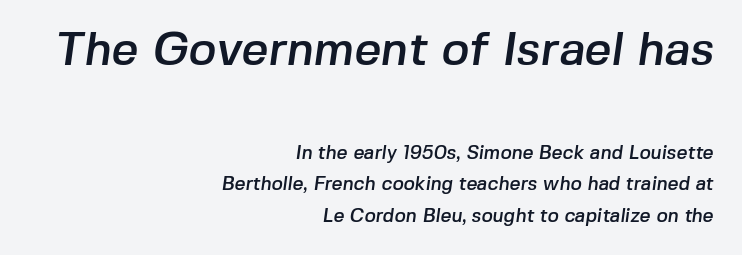
{"serif": "no", "width": "normal", "stroke_contrast": "low", "x_height": "medium", "monospaced": "no", "underline": "no", "align": "right", "line_spacing": "normal", "line_spacing_ratio": 1.65, "letter_spacing": "normal", "letter_spacing_em": 0.0, "larger_block": "first", "size_ratio": 2.47, "glyph_px": 47}
